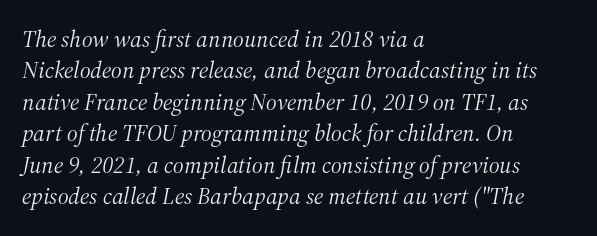
Q: Is the text bold? A: No.
Q: Is the text italic (slanted)? A: Yes, it leans right by about 12 degrees.
Q: Is the text underlined? A: No.
Q: How is the paragraph aligned? A: Left-aligned.
Q: Is the spacing between letters normal or unusually wide? A: Normal.
Q: Is the spacing between lines tight, normal or loose? A: Normal.
